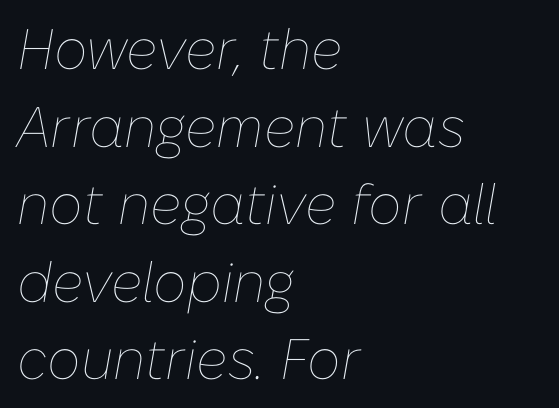
The image shows 57 px thin type, italic (leaning right); set left-aligned, normal line spacing (1.36x), normal letter spacing, not underlined; low stroke contrast and a medium x-height.
